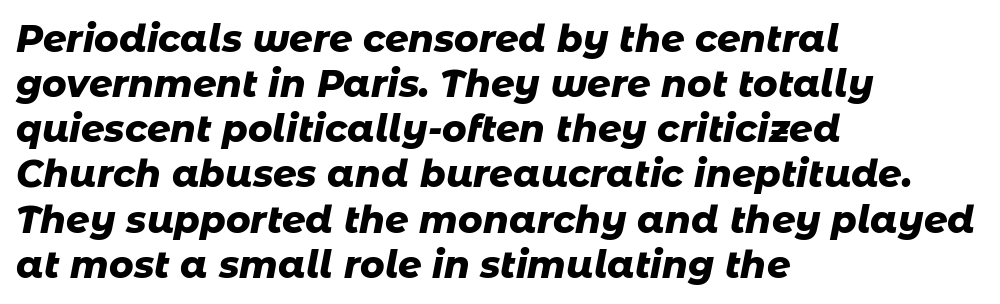
Each letter keeps its own natural width here, so spacing adapts to shape. Plain, unruled lines of type. The face used here is rendered with its standard letterfit. The glyphs have the mass of a bold cut. Emphasis-style slanted type is in use.
